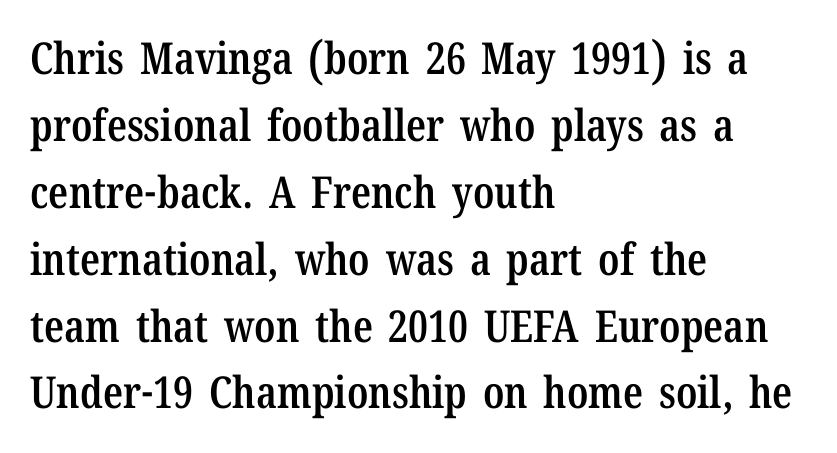
Is this a fixed-width face? No — the glyphs have proportional, varying widths. The lines in this sample share a left origin and differ only in where they stop. The space directly below the letters is spotless. The rendering shows small feet on the letterforms — a serif design. Ordinary non-slanted type is in use. The gaps between neighbouring characters are ordinary and unremarkable.
